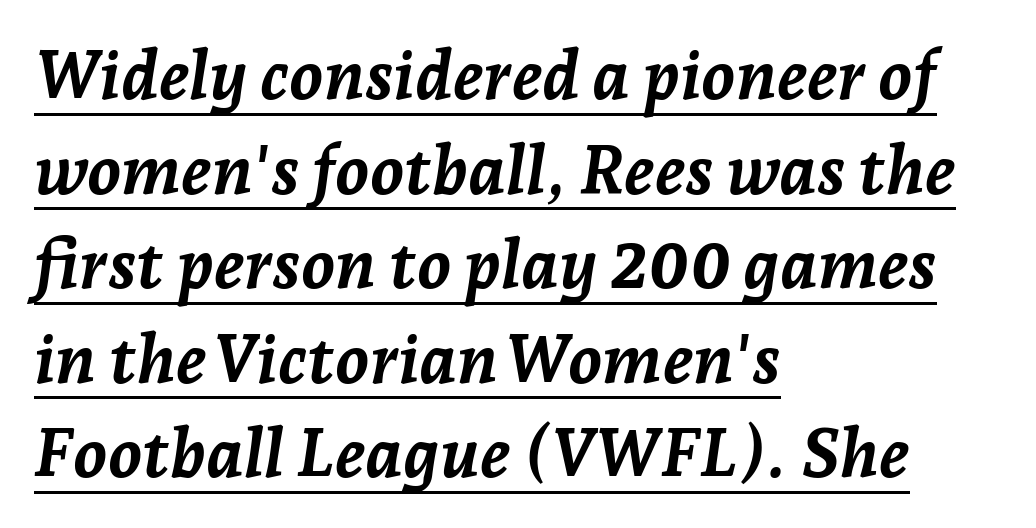
Every character sits at an angle, as italics do. Left-aligned paragraph, ragged on the right. Regarding leading, the lines here are spaced in the standard way. How are the letters spaced? Ordinarily, with no added tracking. The passage shown is emphatically bold. Note the varied advance widths — an 'i' is clearly narrower than an 'm'.
